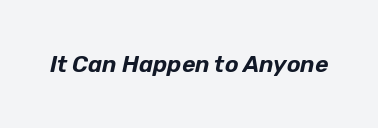
Q: Is the text italic (slanted)? A: Yes, it leans right by about 12 degrees.
Q: Is the text underlined? A: No.
Q: Is the spacing between letters normal or unusually wide? A: Normal.
